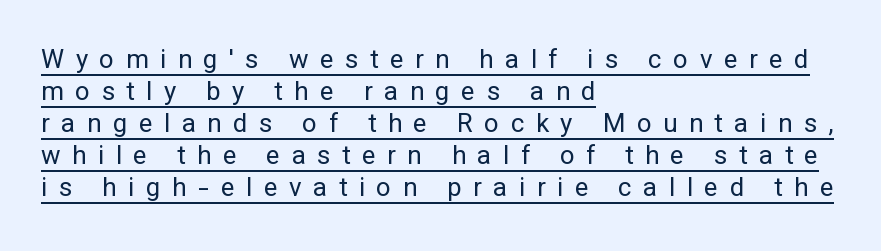
Every row of glyphs begins at an identical x-position on the left. The lettering stays uniformly vertical, giving the passage a roman look. The letters look calm and open, with moderate or lighter stems. The string is rendered with underlining switched on. These lines have a slow, spaced-out rhythm from letter to letter.
